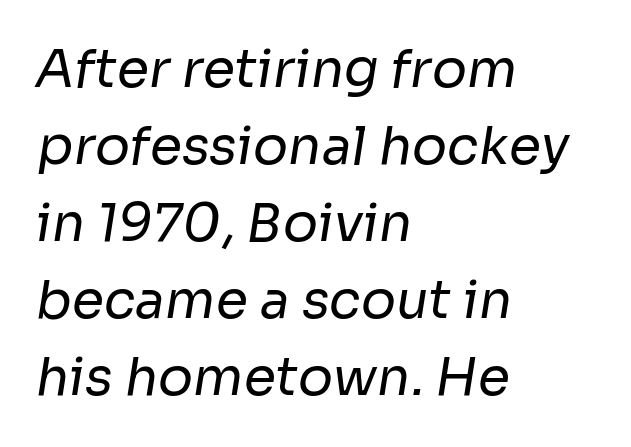
The image shows 52 px regular-weight sans-serif type; set left-aligned, normal line spacing (1.48x), normal letter spacing, not underlined; low stroke contrast and a medium x-height.
